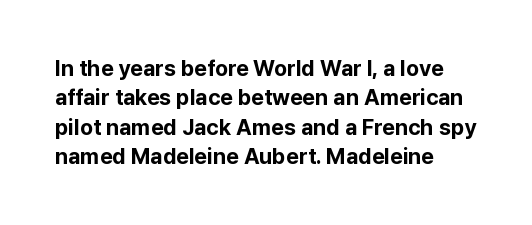
Every character sits straight up, as roman type does. Visually the block forms a straight wall on the left and a jagged coastline on the right. I'd describe the lettering as bold — thick and assertive. Unmarked baselines from the first word to the last.
